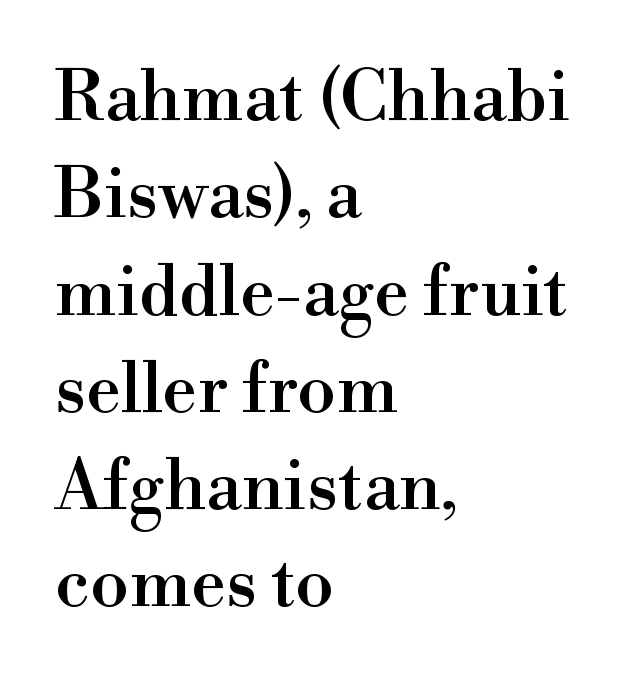
The image shows 70 px serif type, upright; set left-aligned, normal line spacing (1.39x), normal letter spacing, not underlined; high stroke contrast and a small x-height.
